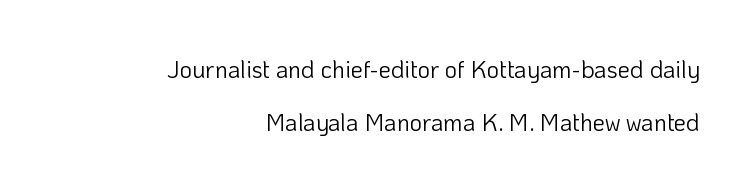
{"italic": "no", "bold": "no", "underline": "no", "align": "right", "line_spacing": "loose", "line_spacing_ratio": 2.22, "letter_spacing": "normal", "letter_spacing_em": 0.0, "glyph_px": 24}
